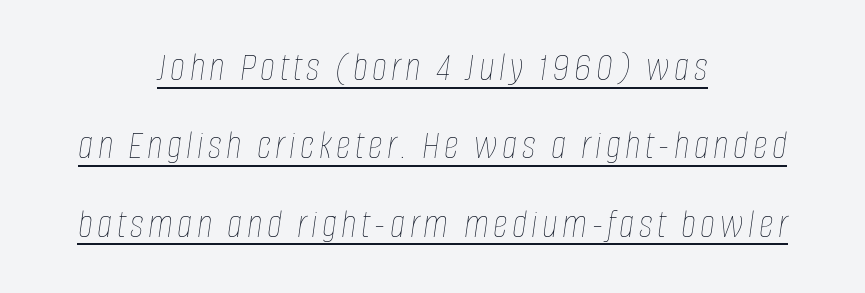
{"italic": "yes", "lean": "right", "slant_degrees": 8, "bold": "no", "weight": "thin", "width": "condensed", "stroke_contrast": "low", "x_height": "large", "monospaced": "no", "underline": "yes", "align": "center", "line_spacing": "loose", "line_spacing_ratio": 1.91, "glyph_px": 41}
